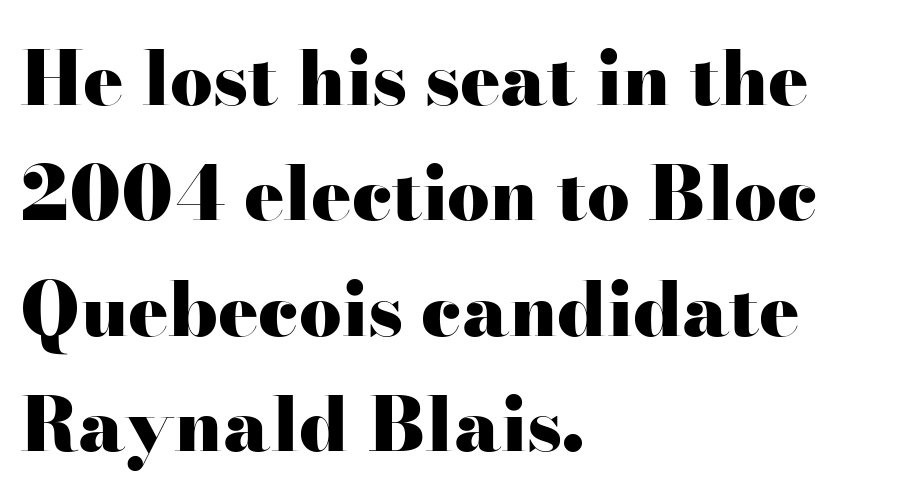
Q: Is the text bold? A: Yes.
Q: Is the text italic (slanted)? A: No, it is upright.
Q: Is the typeface a serif or a sans-serif typeface? A: Serif.
Q: Is the text underlined? A: No.
Q: How is the paragraph aligned? A: Left-aligned.
Q: Is the spacing between letters normal or unusually wide? A: Normal.
Q: Is the spacing between lines tight, normal or loose? A: Normal.
Q: Width (condensed, normal, or wide)? A: Wide.
Q: Stroke contrast? A: High.
Q: x-height? A: Small.
Q: Monospaced? A: No.
